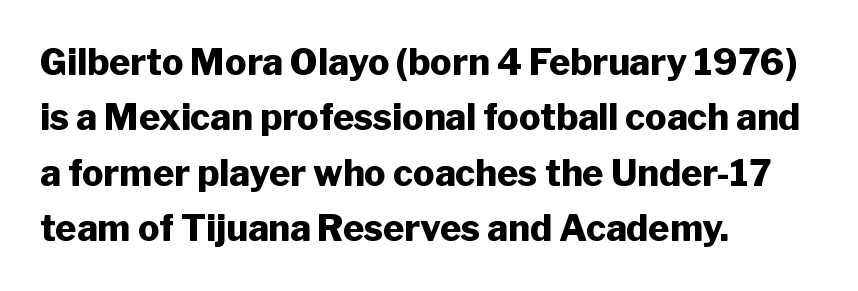
The line texture is even and compact thanks to regular tracking. In terms of weight, the rendering is a true, heavy bold. Short and long lines alike share a common starting point at left. Grotesque or geometric, the face here clearly has no serifs. The specimen omits any rule beneath the text block's lines.
